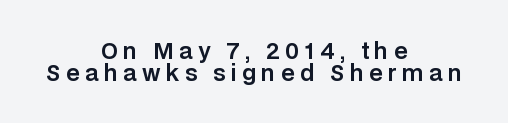
A typesetter would call this leading minimal, almost set solid. Does the lettering tilt? It doesn't — this is upright. Inter-character spacing is expanded well beyond the font's built-in metrics. Horizontal alignment here is central, giving a formal, balanced look.
